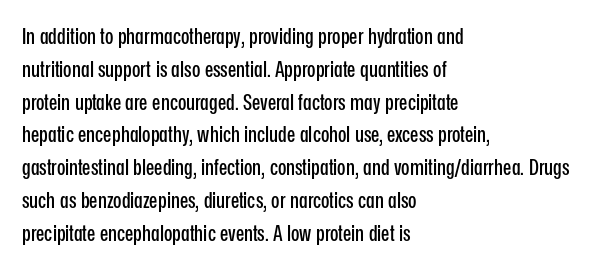
{"italic": "no", "underline": "no", "align": "left", "line_spacing": "normal", "line_spacing_ratio": 1.49, "letter_spacing": "normal", "letter_spacing_em": 0.0, "glyph_px": 22}
